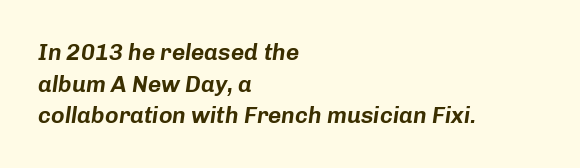
Q: Is the text italic (slanted)? A: Yes, it leans right by about 8 degrees.
Q: Is the text underlined? A: No.
Q: How is the paragraph aligned? A: Left-aligned.
Q: Is the spacing between letters normal or unusually wide? A: Normal.
Q: Is the spacing between lines tight, normal or loose? A: Normal.
